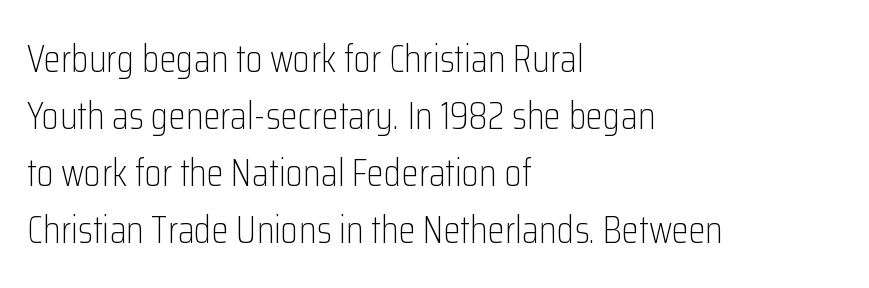
The image shows 39 px light, condensed sans-serif type, upright; set left-aligned, normal line spacing (1.46x), normal letter spacing, not underlined; low stroke contrast and a medium x-height.
